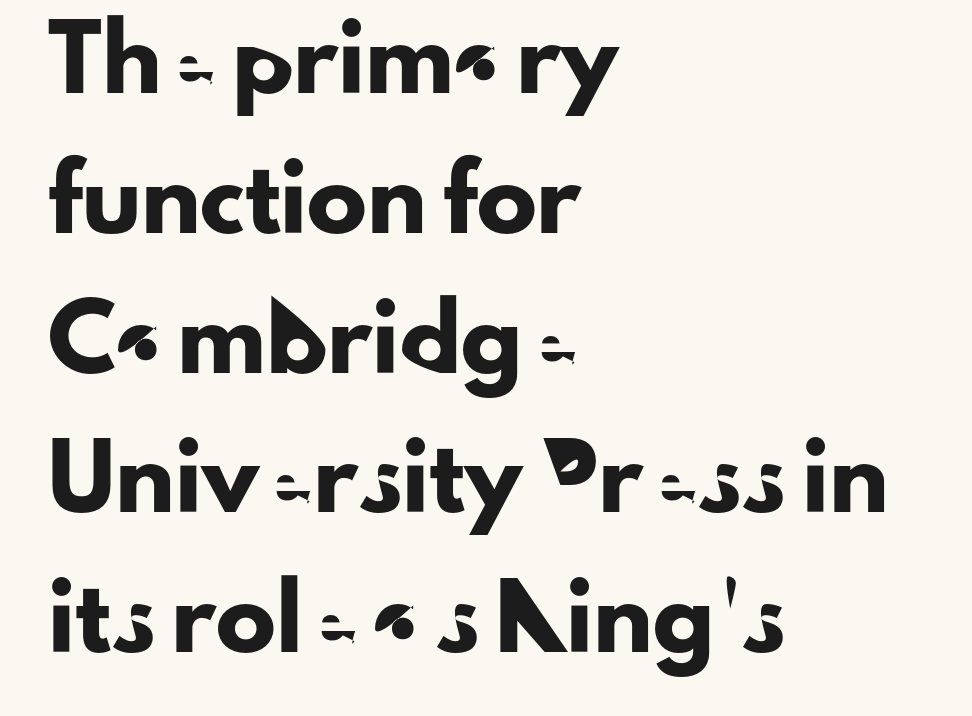
Q: Is the text italic (slanted)? A: No, it is upright.
Q: Is the typeface a serif or a sans-serif typeface? A: Sans-serif.
Q: Is the text underlined? A: No.
Q: How is the paragraph aligned? A: Left-aligned.
Q: Is the spacing between letters normal or unusually wide? A: Normal.
Q: Is the spacing between lines tight, normal or loose? A: Loose.
Q: Width (condensed, normal, or wide)? A: Normal.
Q: Stroke contrast? A: Low.
Q: x-height? A: Small.
Q: Monospaced? A: No.
